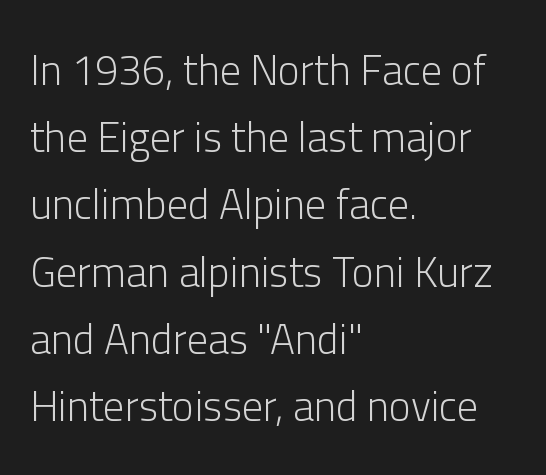
Q: Is the text bold? A: No.
Q: Is the text italic (slanted)? A: No, it is upright.
Q: Is the typeface a serif or a sans-serif typeface? A: Sans-serif.
Q: Is the text underlined? A: No.
Q: How is the paragraph aligned? A: Left-aligned.
Q: Is the spacing between letters normal or unusually wide? A: Normal.
Q: Is the spacing between lines tight, normal or loose? A: Normal.
Q: Width (condensed, normal, or wide)? A: Normal.
Q: Stroke contrast? A: Low.
Q: x-height? A: Medium.
Q: Monospaced? A: No.
